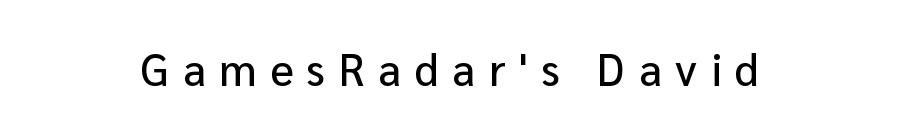
The image shows 44 px sans-serif type, upright; set unusually wide letter spacing (+0.31 em), not underlined; low stroke contrast and a medium x-height.
